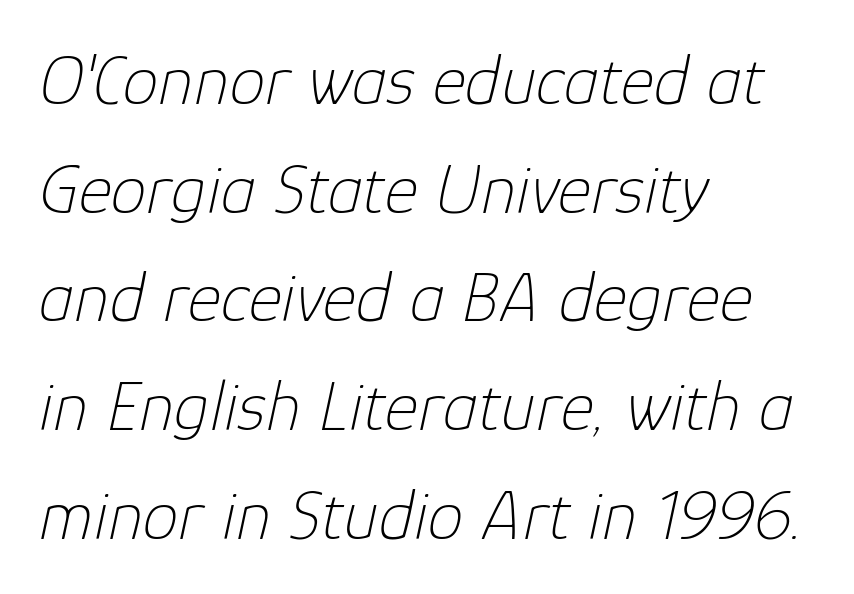
Students, note that the glyphs here touch the page at normal intervals. Quick note: interline space is typical. You could not count columns in this text — the font is proportionally spaced. Each row of text sits above clean, open space.
